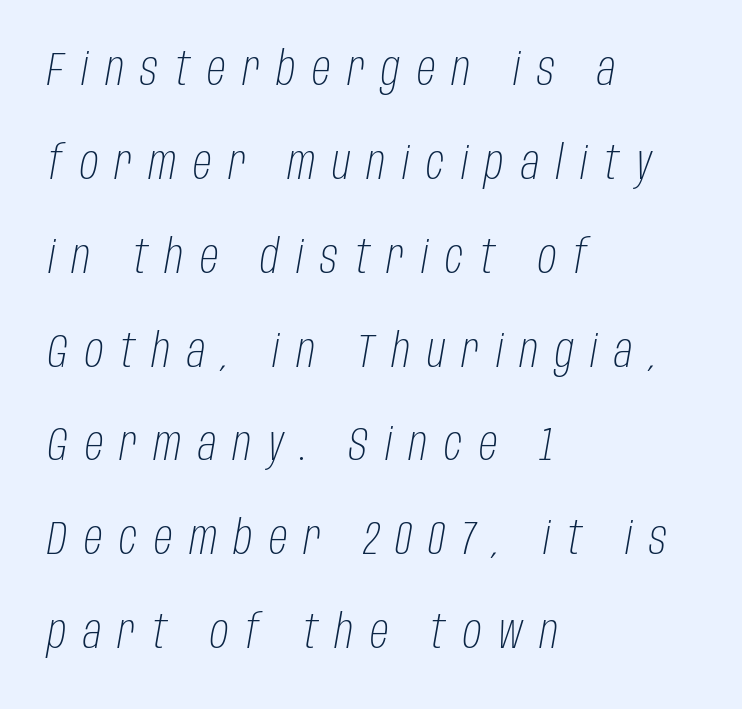
{"italic": "yes", "lean": "right", "slant_degrees": 10, "bold": "no", "weight": "light", "width": "condensed", "stroke_contrast": "low", "x_height": "large", "monospaced": "no", "underline": "no", "align": "left", "line_spacing": "loose", "line_spacing_ratio": 2.04, "letter_spacing": "wide", "letter_spacing_em": 0.37, "glyph_px": 46}
